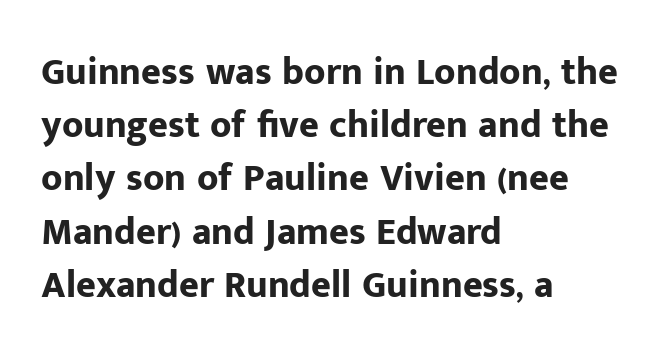
Look at the stroke-to-counter ratio: heavy, a bold. You can tell from the bare stems that sans-serif type was used. Horizontal bands of white between lines are of average thickness. You could call the tracking neutral — neither tight nor loose.
